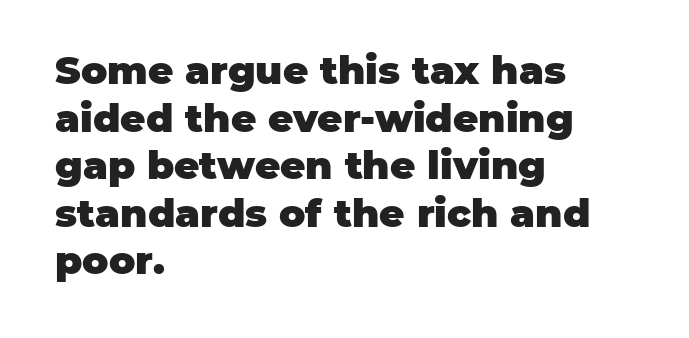
Typesetter's note: full bold, strokes at maximum text heaviness. Is the letter spacing exaggerated? No — it looks like the ordinary default. To sum up the face: it is a sans, with no serifs. The typesetter chose a ragged-right arrangement here. These lines were composed using upright roman letters.
